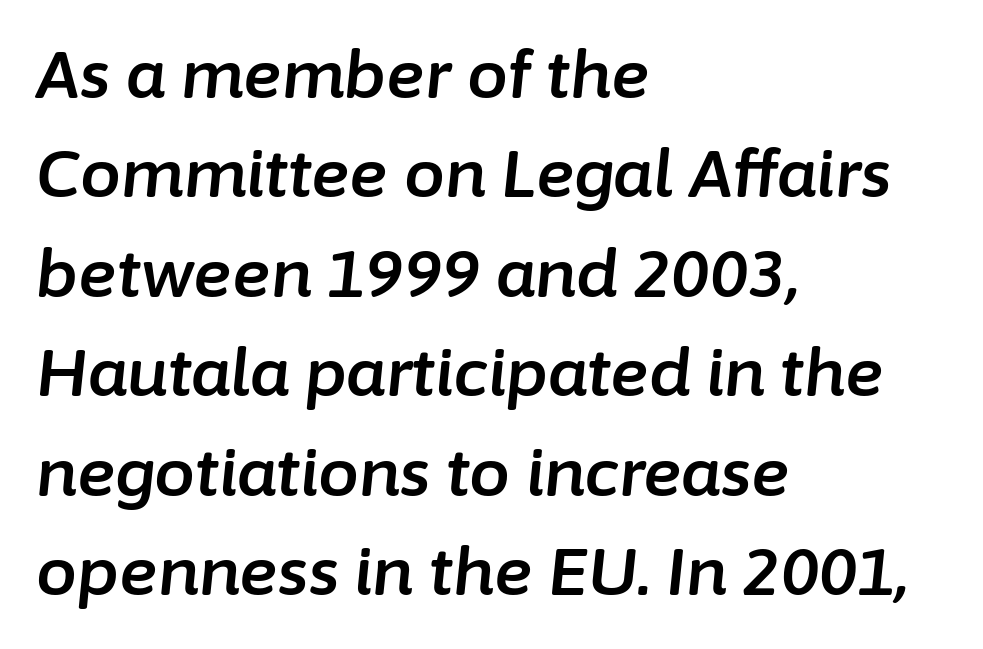
Q: Is the text italic (slanted)? A: Yes, it leans right by about 6 degrees.
Q: Is the text underlined? A: No.
Q: How is the paragraph aligned? A: Left-aligned.
Q: Is the spacing between letters normal or unusually wide? A: Normal.
Q: Is the spacing between lines tight, normal or loose? A: Normal.
Q: Width (condensed, normal, or wide)? A: Normal.
Q: Stroke contrast? A: Low.
Q: x-height? A: Medium.
Q: Monospaced? A: No.
